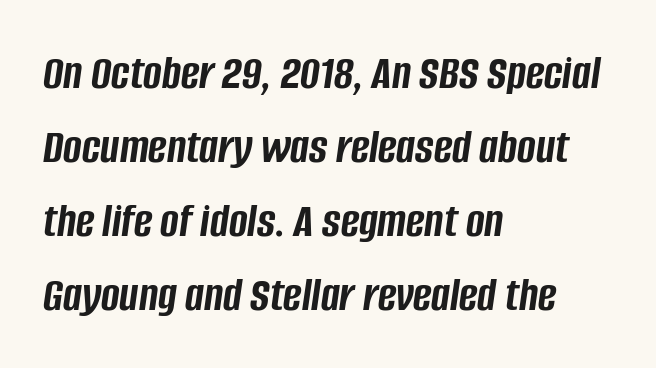
Q: Is the text bold? A: Yes.
Q: Is the text italic (slanted)? A: Yes, it leans right by about 8 degrees.
Q: Is the text underlined? A: No.
Q: How is the paragraph aligned? A: Left-aligned.
Q: Is the spacing between letters normal or unusually wide? A: Normal.
Q: Is the spacing between lines tight, normal or loose? A: Normal.
Q: Width (condensed, normal, or wide)? A: Condensed.
Q: Stroke contrast? A: Low.
Q: x-height? A: Large.
Q: Monospaced? A: No.
